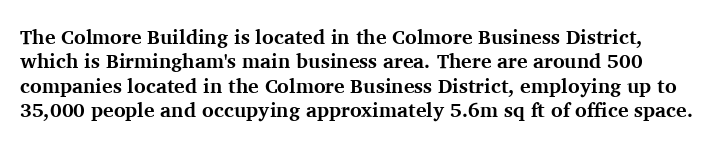
Q: Is the text bold? A: Yes.
Q: Is the text italic (slanted)? A: No, it is upright.
Q: Is the text underlined? A: No.
Q: Is the spacing between letters normal or unusually wide? A: Normal.
